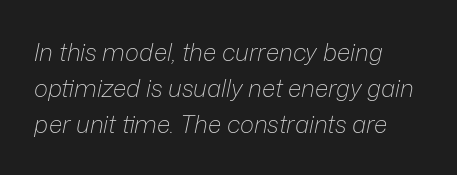
Ink coverage per letter is moderate at most. The rows are spaced the way most documents space them. Bare-footed words on every line. The letterforms sit shoulder to shoulder at normal distance. Line starts are locked; line ends wander. Posture: slanted.
